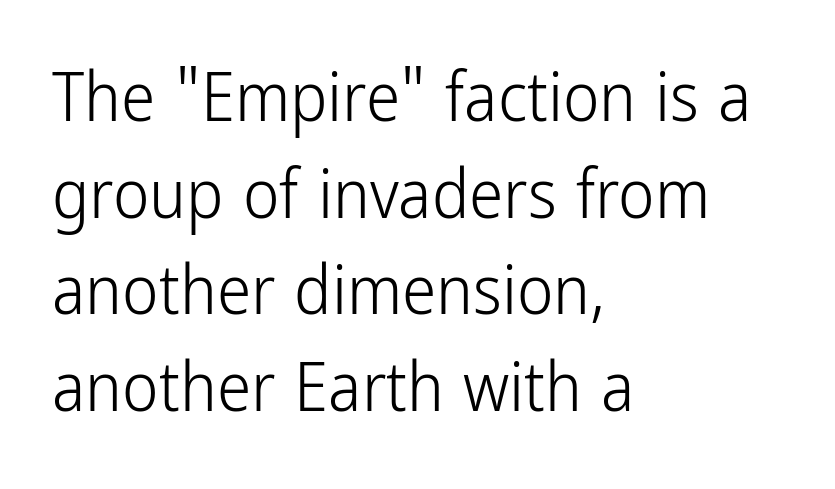
Every stem runs plumb, perpendicular to the baseline. You can tell from the bare stems that sans-serif type was used. Each row of text sits above clean, open space. Heaviness? Minimal to ordinary, like unemphasized prose. Interline gaps are of average width in this sample.
